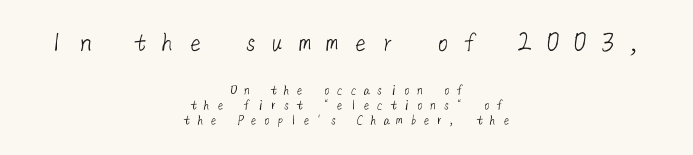
Q: Is the text bold? A: No.
Q: Is the typeface a serif or a sans-serif typeface? A: Sans-serif.
Q: Is the text underlined? A: No.
Q: How is the paragraph aligned? A: Centered.
Q: Is the spacing between letters normal or unusually wide? A: Unusually wide.
Q: Is the spacing between lines tight, normal or loose? A: Tight.
Q: Which block of text is set in a larger size, the first (top) or the second (bottom)? A: The first (top) one.
Q: Width (condensed, normal, or wide)? A: Normal.
Q: Stroke contrast? A: Low.
Q: x-height? A: Medium.
